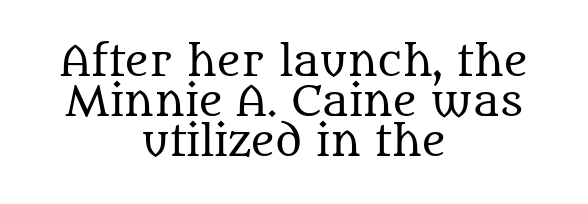
The image shows 41 px regular-weight serif type, upright; set centered, tight line spacing (0.97x), normal letter spacing, not underlined; medium stroke contrast and a large x-height.
